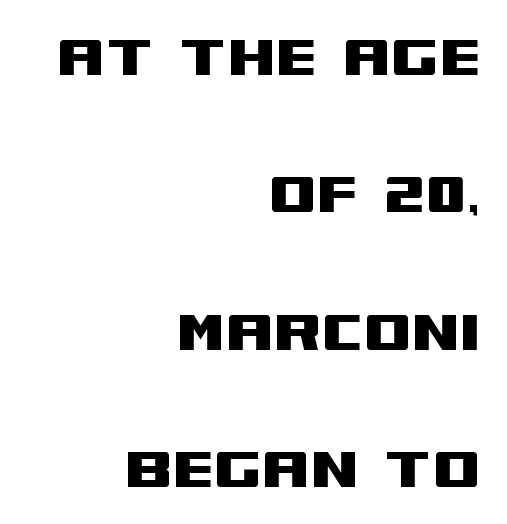
Q: Is the text italic (slanted)? A: No, it is upright.
Q: Is the typeface a serif or a sans-serif typeface? A: Sans-serif.
Q: Is the text underlined? A: No.
Q: How is the paragraph aligned? A: Right-aligned.
Q: Is the spacing between letters normal or unusually wide? A: Normal.
Q: Is the spacing between lines tight, normal or loose? A: Loose.
Q: Width (condensed, normal, or wide)? A: Wide.
Q: Stroke contrast? A: Medium.
Q: x-height? A: Large.
Q: Monospaced? A: No.
